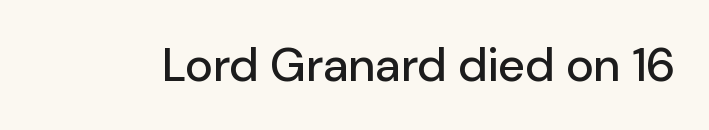
Each letter keeps its own natural width here, so spacing adapts to shape. A typesetter would label this face a sans. Bare-footed words on every line. The passage shown has conventional tracking throughout.
